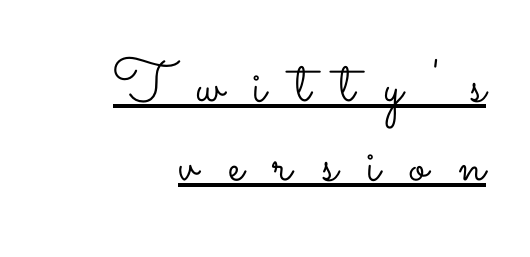
The type is letterspaced generously, with wide tracking. Leading: standard. Is there an underline? Yes — a line sits under the letters. Each letter keeps its own natural width here, so spacing adapts to shape. Caption: multi-line text, flush right, ragged left.
